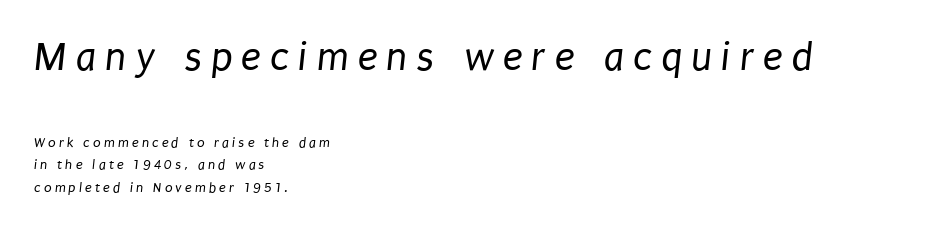
The image shows 41 px regular-weight, condensed sans-serif type; set left-aligned, normal line spacing (1.63x), unusually wide letter spacing (+0.22 em), not underlined; the first (top) block is 2.93x larger; low stroke contrast and a large x-height.
